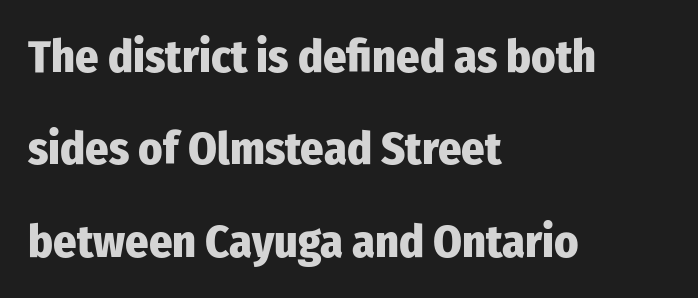
The font family rendered here belongs to the sans-serif group. The line texture is even and compact thanks to regular tracking. Look at the stroke-to-counter ratio: heavy, a bold. The specimen reads as upright at a glance.
